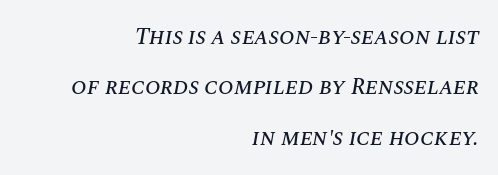
The image shows 23 px text type, italic (leaning right); set right-aligned, loose line spacing (2.19x), normal letter spacing, not underlined.
